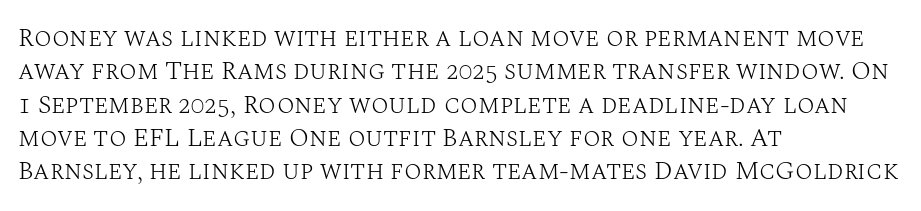
Compared with typical paragraphs, the rows here are spaced about the same. The letters stand straight up with perfectly vertical stems. Short and long lines alike share a common starting point at left. Is the stroke heavy? The answer is a plain regular-or-lighter. In terms of letterspacing, this is plain default setting. Just letters on the line, the space beneath them empty.
